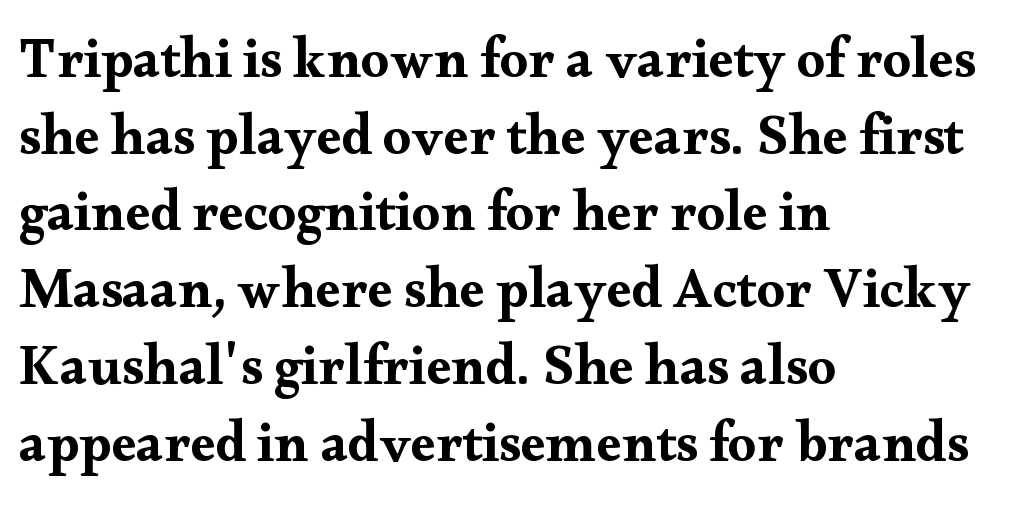
Q: Is the text italic (slanted)? A: No, it is upright.
Q: Is the typeface a serif or a sans-serif typeface? A: Serif.
Q: Is the text underlined? A: No.
Q: How is the paragraph aligned? A: Left-aligned.
Q: Is the spacing between letters normal or unusually wide? A: Normal.
Q: Is the spacing between lines tight, normal or loose? A: Normal.
Q: Width (condensed, normal, or wide)? A: Wide.
Q: Stroke contrast? A: Medium.
Q: x-height? A: Small.
Q: Monospaced? A: No.
